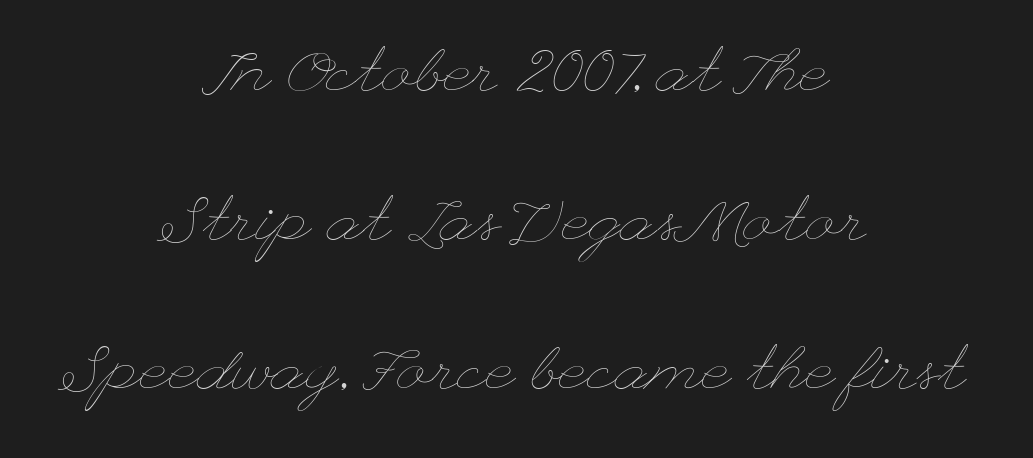
Q: Is the text bold? A: No.
Q: Is the text italic (slanted)? A: Yes.
Q: Is the text underlined? A: No.
Q: How is the paragraph aligned? A: Centered.
Q: Is the spacing between letters normal or unusually wide? A: Normal.
Q: Is the spacing between lines tight, normal or loose? A: Loose.
Q: Width (condensed, normal, or wide)? A: Wide.
Q: Stroke contrast? A: Low.
Q: x-height? A: Small.
